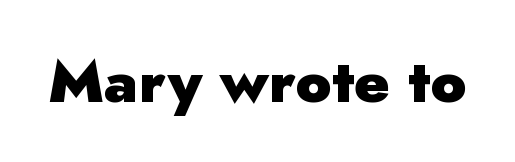
Q: Is the text bold? A: Yes.
Q: Is the text italic (slanted)? A: No, it is upright.
Q: Is the typeface a serif or a sans-serif typeface? A: Sans-serif.
Q: Is the text underlined? A: No.
Q: Is the spacing between letters normal or unusually wide? A: Normal.
Q: Width (condensed, normal, or wide)? A: Normal.
Q: Stroke contrast? A: Low.
Q: x-height? A: Small.
Q: Monospaced? A: No.
